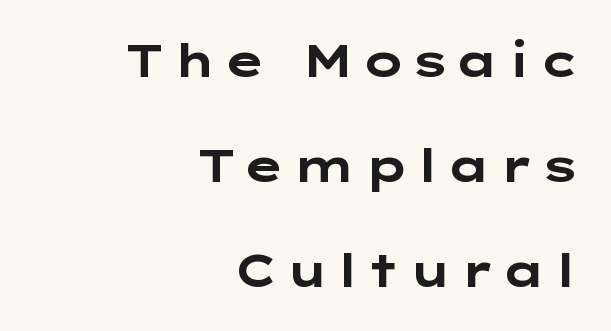
The image shows 45 px bold, wide sans-serif type, upright; set right-aligned, loose line spacing (2.33x), not underlined; low stroke contrast and a medium x-height.
